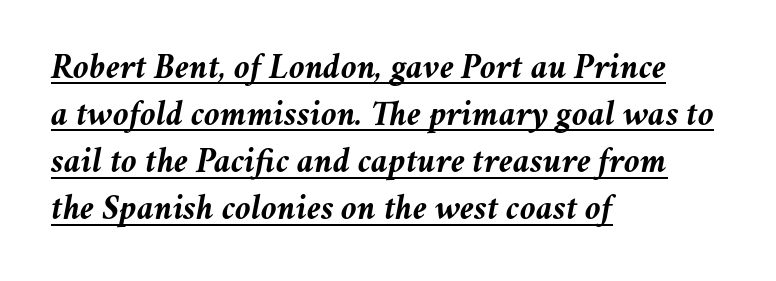
The image shows 36 px semibold type, italic (leaning right); set left-aligned, normal line spacing (1.31x), normal letter spacing, underlined; medium stroke contrast and a medium x-height.
